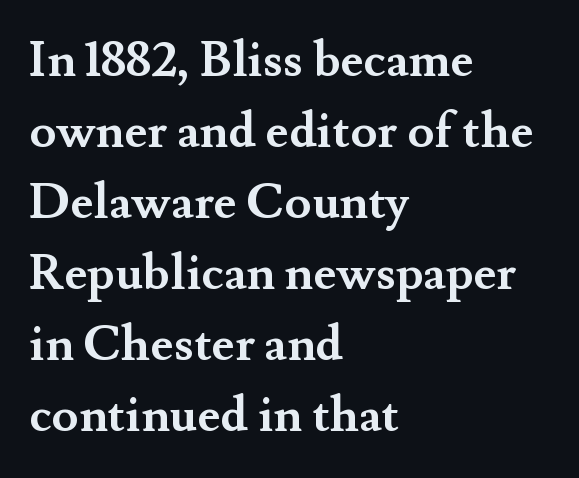
Look at the stroke-to-counter ratio: heavy, a bold. Examine the stroke ends and you'll spot serifs. Is the letter spacing exaggerated? No — it looks like the ordinary default. Where is the straight margin? On the left. One glance says typical: line gaps are just what's usual. This sample has the flowing, uneven cadence of proportional lettering.
